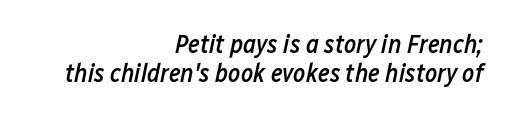
{"italic": "yes", "lean": "right", "slant_degrees": 12, "bold": "semi", "underline": "no", "align": "right", "line_spacing": "tight", "line_spacing_ratio": 1.13, "letter_spacing": "normal", "letter_spacing_em": 0.0, "glyph_px": 26}
